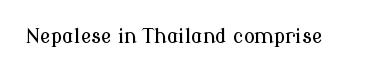
The image shows 20 px text type, upright; set normal letter spacing, not underlined.
